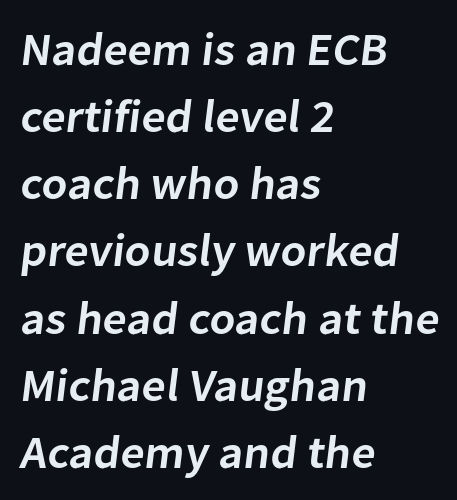
The image shows 46 px semibold sans-serif type; set left-aligned, normal line spacing (1.46x), normal letter spacing, not underlined; low stroke contrast and a medium x-height.
